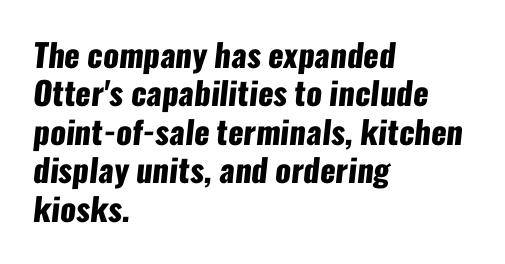
The image shows 32 px heavy, condensed sans-serif type; set left-aligned, line spacing 1.2x, normal letter spacing, not underlined; low stroke contrast and a medium x-height.
